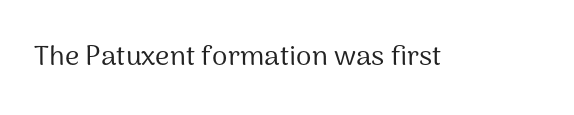
Q: Is the text bold? A: No.
Q: Is the text italic (slanted)? A: No, it is upright.
Q: Is the typeface a serif or a sans-serif typeface? A: Sans-serif.
Q: Is the text underlined? A: No.
Q: Is the spacing between letters normal or unusually wide? A: Normal.
Q: Width (condensed, normal, or wide)? A: Normal.
Q: Stroke contrast? A: Medium.
Q: x-height? A: Medium.
Q: Monospaced? A: No.
